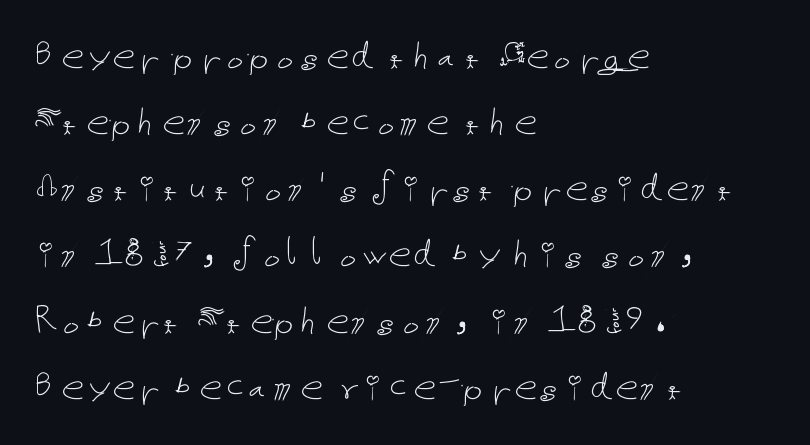
The image shows 45 px thin type, upright; set left-aligned, normal line spacing (1.47x), normal letter spacing, not underlined; low stroke contrast and a medium x-height.
